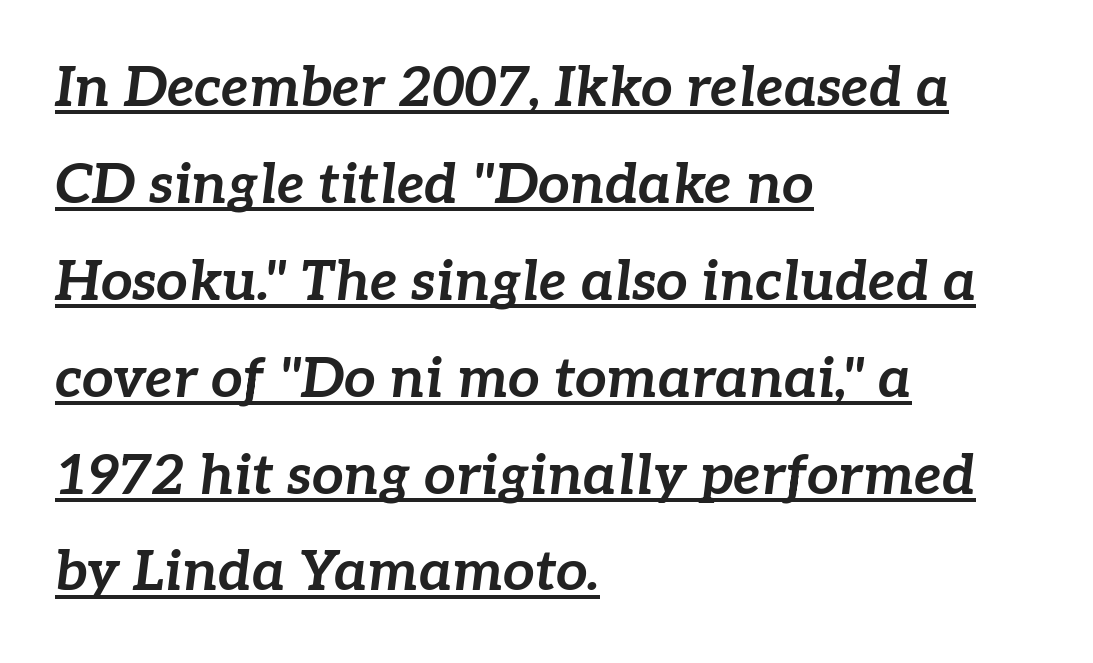
Summary of weight: heavy, a full bold. What stands out about the letter spacing? Nothing — it is the standard amount. Characters are canted at an angle relative to the baseline's perpendicular. These lines stack with their left ends in a neat column. Each letter keeps its own natural width here, so spacing adapts to shape. A typographer would call this underscored text.
